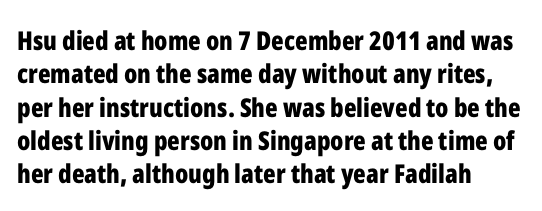
{"italic": "no", "bold": "yes", "underline": "no", "align": "left", "line_spacing": "normal", "line_spacing_ratio": 1.28, "letter_spacing": "normal", "letter_spacing_em": 0.0, "glyph_px": 26}
